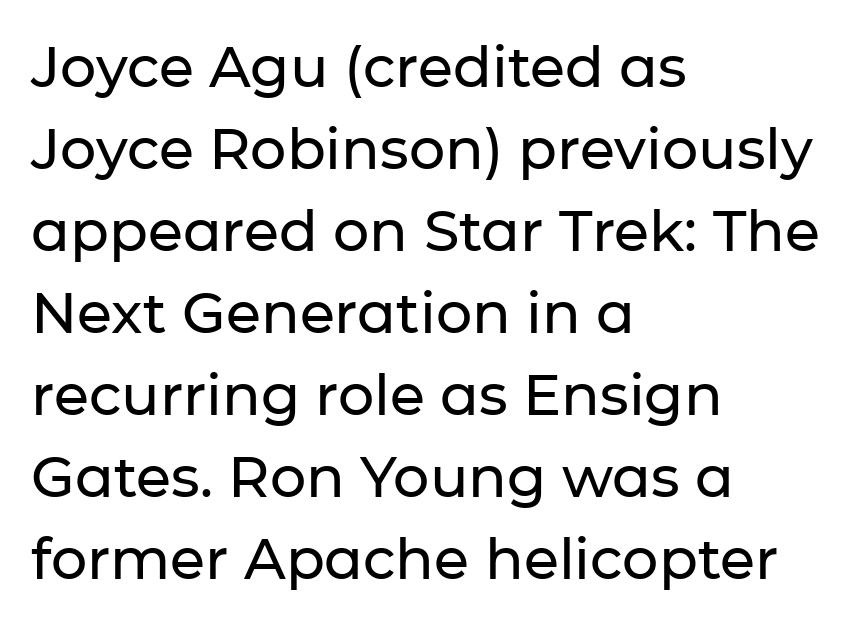
Quick note: interline space is typical. Each letter keeps its own natural width here, so spacing adapts to shape. The typography opts for an upright posture over an oblique one. Descender tails drop into unmarked territory.
